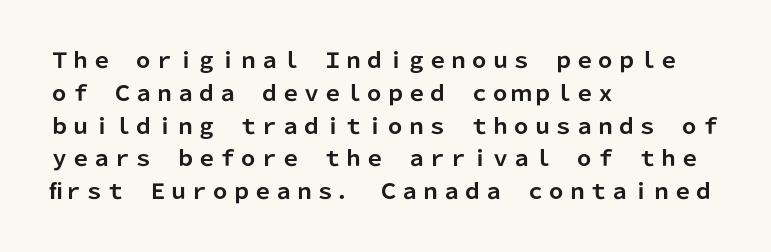
The image shows 21 px bold type, upright; set left-aligned, normal line spacing (1.56x), normal letter spacing, not underlined.
